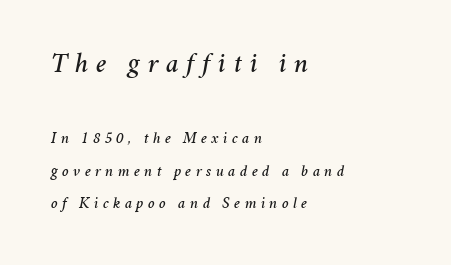
The image shows 28 px text type, italic (leaning right); set left-aligned, loose line spacing (2.05x), unusually wide letter spacing (+0.27 em), not underlined; the first (top) block is 1.75x larger; medium stroke contrast and a medium x-height.
